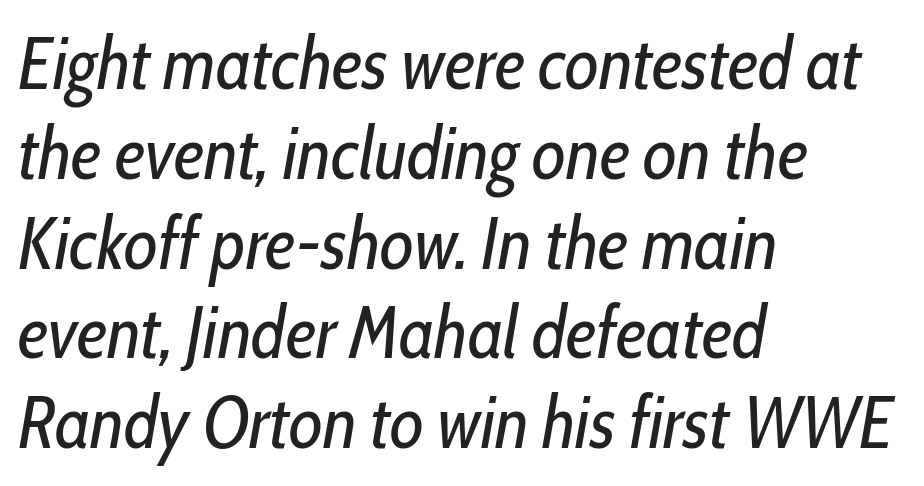
The font's italic variant was chosen for this text. The face used here is proportionally spaced, like ordinary book or web type. Is the stroke heavy? The answer is a plain regular-or-lighter. In CSS terms this would be text-align: left. Anything drawn beneath the words? Only blank space.
